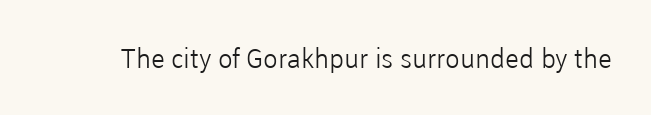
Has an underline been added? It has not. The type is set solid horizontally, with unmodified tracking. The characters are drawn with everyday or finer stroke widths. Every character sits straight up, as roman type does.
